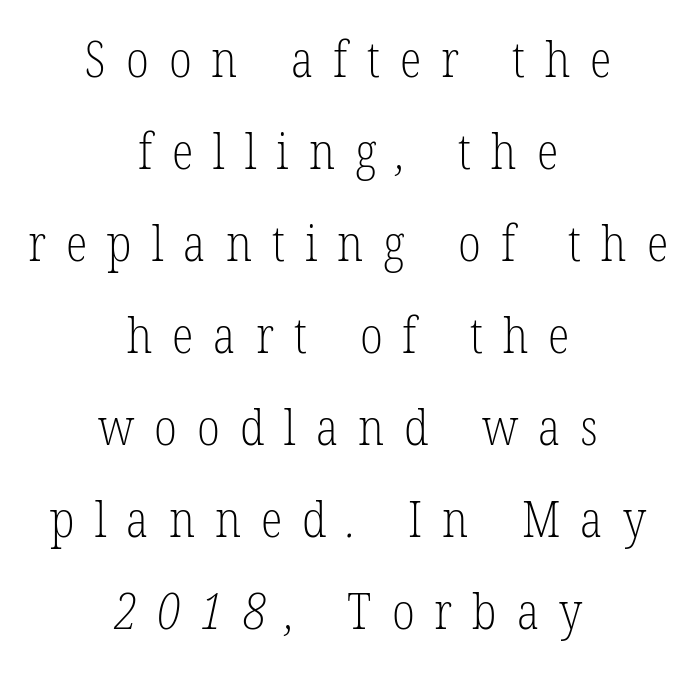
{"serif": "yes", "bold": "no", "weight": "light", "width": "condensed", "stroke_contrast": "low", "x_height": "medium", "monospaced": "no", "underline": "no", "align": "center", "line_spacing_ratio": 1.84, "letter_spacing": "wide", "letter_spacing_em": 0.4, "glyph_px": 50}
